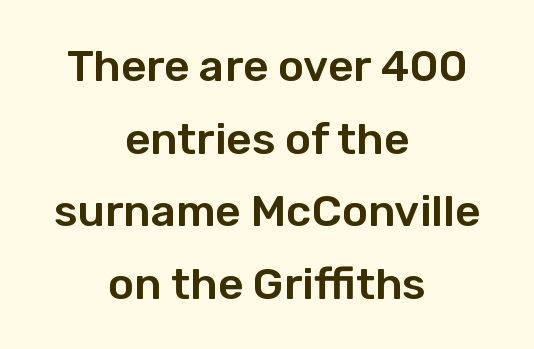
{"serif": "no", "italic": "no", "width": "normal", "stroke_contrast": "low", "x_height": "medium", "monospaced": "no", "underline": "no", "align": "center", "line_spacing": "normal", "line_spacing_ratio": 1.65, "letter_spacing": "normal", "letter_spacing_em": 0.0, "glyph_px": 44}
